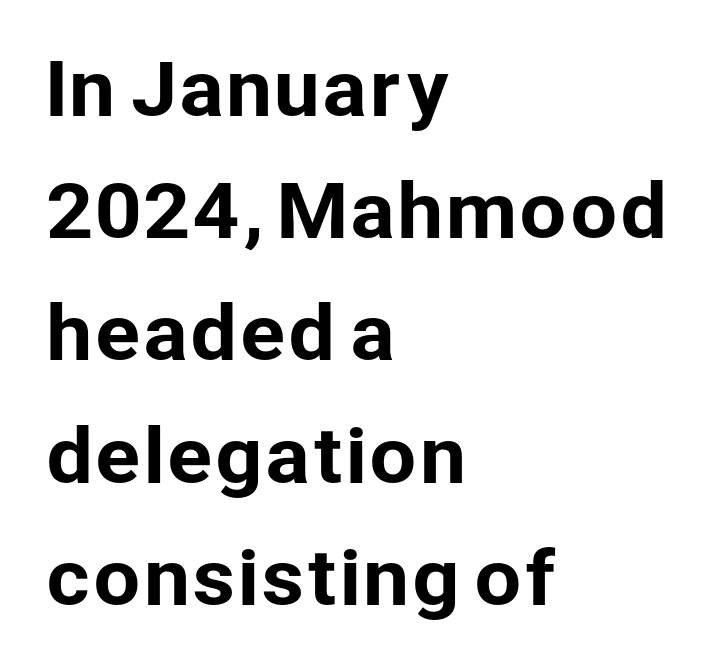
Are there feet on the stems? There aren't — it's a sans. The area under the type is left untouched. Evenly set lines give the paragraph a standard silhouette. This rendering uses left alignment, leaving the right contour irregular. Italic? Not at all — the glyphs are vertical. Tracking value appears to be zero — textbook default spacing.
